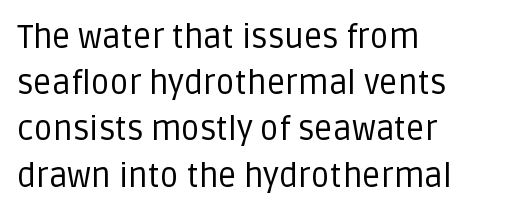
The image shows 33 px regular-weight sans-serif type, upright; set left-aligned, normal line spacing (1.4x), normal letter spacing, not underlined; low stroke contrast and a large x-height.
